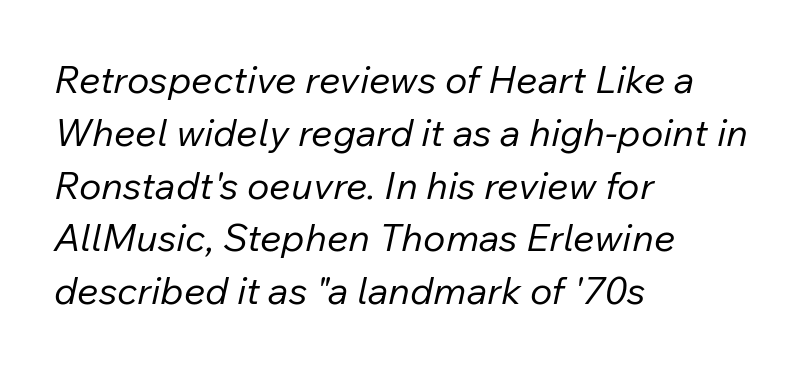
Q: Is the text bold? A: No.
Q: Is the text italic (slanted)? A: Yes, it leans right by about 12 degrees.
Q: Is the text underlined? A: No.
Q: How is the paragraph aligned? A: Left-aligned.
Q: Is the spacing between letters normal or unusually wide? A: Normal.
Q: Is the spacing between lines tight, normal or loose? A: Normal.
Q: Width (condensed, normal, or wide)? A: Normal.
Q: Stroke contrast? A: Low.
Q: x-height? A: Medium.
Q: Monospaced? A: No.
